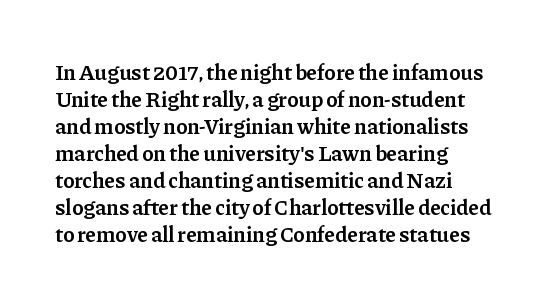
The image shows 22 px text type, upright; set left-aligned, line spacing 1.23x, normal letter spacing, not underlined.
